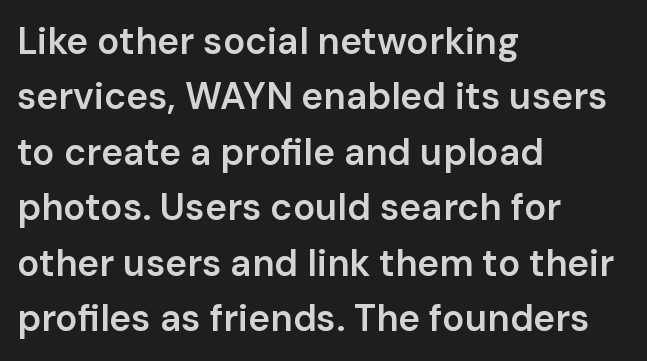
Quick note: underline off. Look at the tracking — it's just the regular setting, nothing added. You could not count columns in this text — the font is proportionally spaced. The strokes are fattened partway — semibold, not bold. The typeface chosen for these lines omits serifs.
